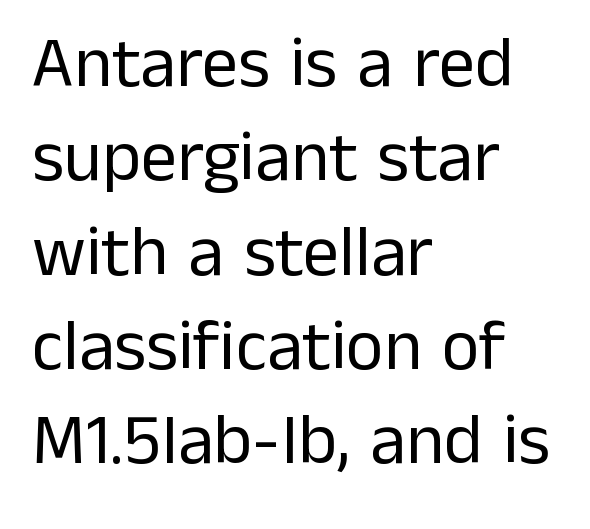
Decoration check: the copy has no underline. The face looks like a standard text weight, possibly lighter. Characters follow at the spacing the type designer built in. Line spacing here is normal. Type style note: lacks serifs.
